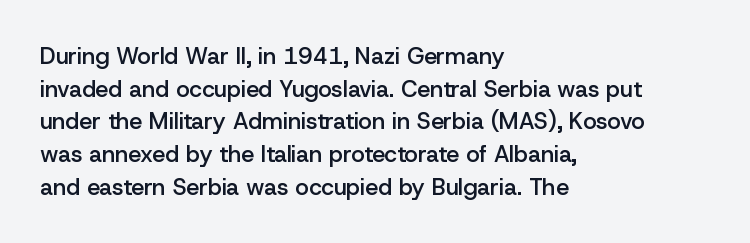
{"italic": "no", "bold": "semi", "underline": "no", "align": "left", "line_spacing": "normal", "line_spacing_ratio": 1.42, "letter_spacing": "normal", "letter_spacing_em": 0.0, "glyph_px": 23}
